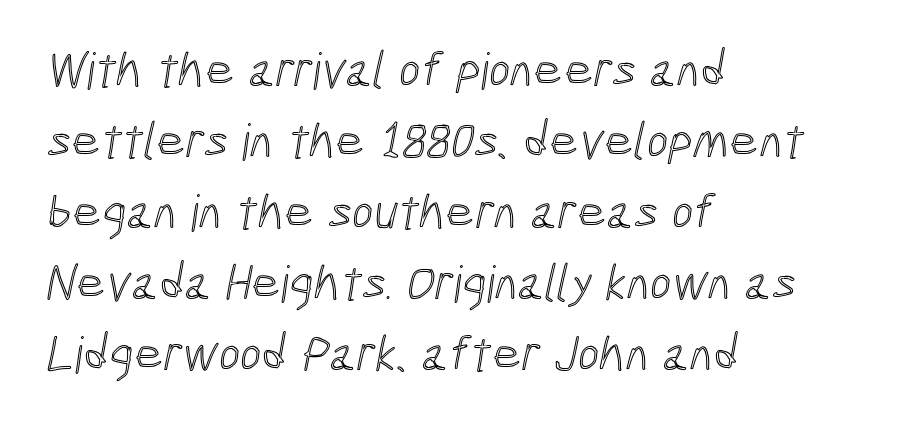
Q: Is the text underlined? A: No.
Q: How is the paragraph aligned? A: Left-aligned.
Q: Is the spacing between letters normal or unusually wide? A: Normal.
Q: Is the spacing between lines tight, normal or loose? A: Normal.
Q: Width (condensed, normal, or wide)? A: Condensed.
Q: x-height? A: Medium.
Q: Monospaced? A: No.
